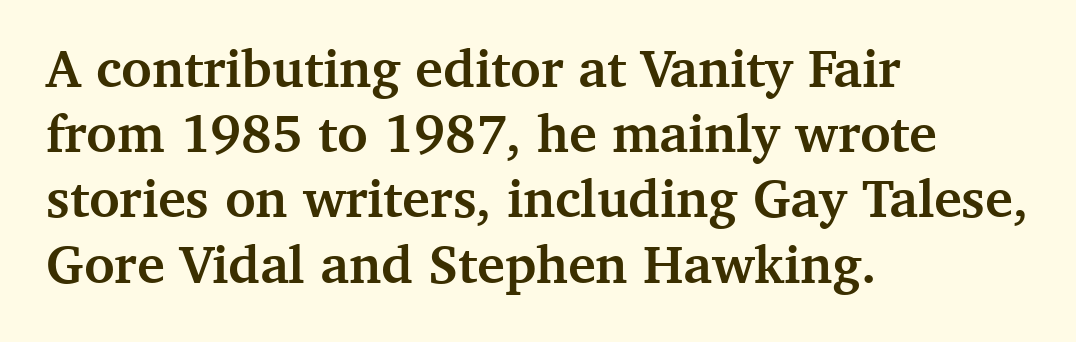
The image shows 53 px semibold serif type, upright; set left-aligned, line spacing 1.23x, normal letter spacing, not underlined; medium stroke contrast and a medium x-height.
